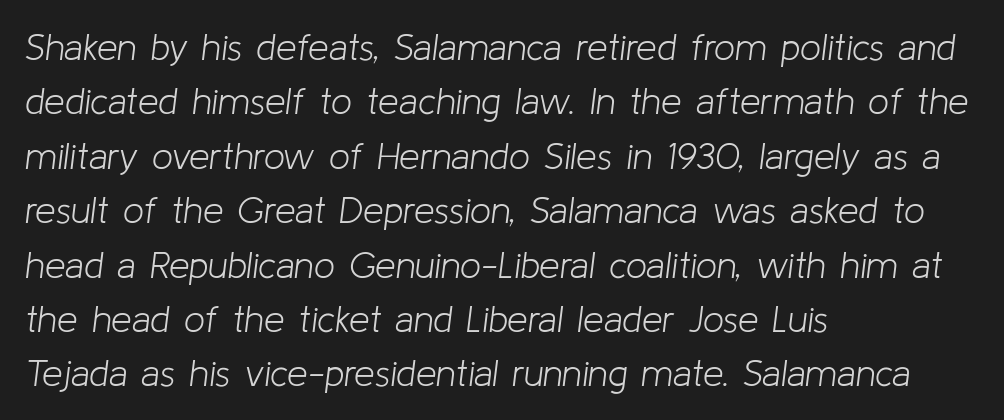
The image shows 37 px light type, italic (leaning right); set left-aligned, normal line spacing (1.47x), normal letter spacing, not underlined; low stroke contrast and a medium x-height.
